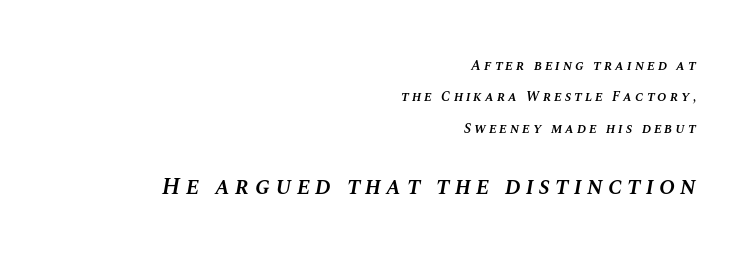
{"italic": "yes", "lean": "right", "slant_degrees": 10, "bold": "semi", "underline": "no", "align": "right", "line_spacing": "loose", "line_spacing_ratio": 2.24, "letter_spacing": "wide", "letter_spacing_em": 0.21, "larger_block": "second", "size_ratio": 1.71, "glyph_px": 24}
